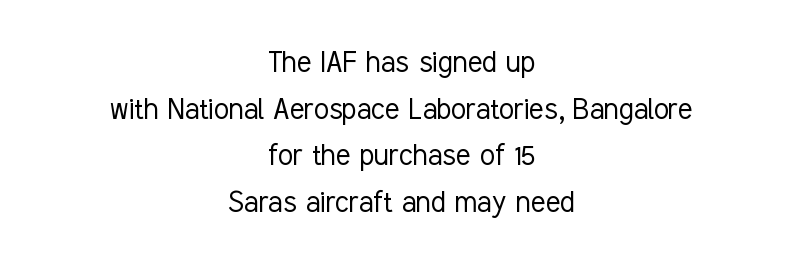
Q: Is the text bold? A: No.
Q: Is the text italic (slanted)? A: No, it is upright.
Q: Is the typeface a serif or a sans-serif typeface? A: Sans-serif.
Q: Is the text underlined? A: No.
Q: How is the paragraph aligned? A: Centered.
Q: Is the spacing between letters normal or unusually wide? A: Normal.
Q: Is the spacing between lines tight, normal or loose? A: Normal.
Q: Width (condensed, normal, or wide)? A: Condensed.
Q: Stroke contrast? A: Low.
Q: x-height? A: Medium.
Q: Monospaced? A: No.
